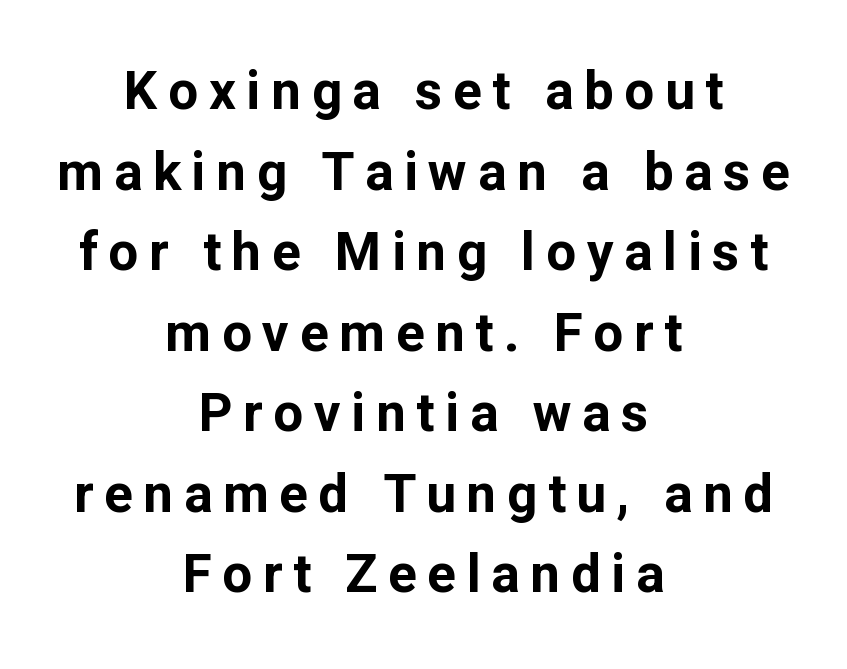
{"serif": "no", "italic": "no", "bold": "yes", "weight": "bold", "width": "normal", "stroke_contrast": "low", "x_height": "medium", "monospaced": "no", "underline": "no", "align": "center", "line_spacing": "normal", "line_spacing_ratio": 1.52, "letter_spacing": "wide", "letter_spacing_em": 0.2, "glyph_px": 53}
